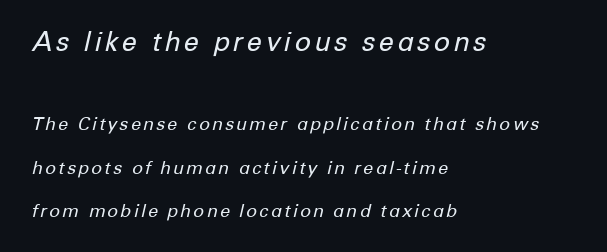
Q: Is the text bold? A: No.
Q: Is the text italic (slanted)? A: Yes, it leans right by about 12 degrees.
Q: Is the text underlined? A: No.
Q: How is the paragraph aligned? A: Left-aligned.
Q: Is the spacing between lines tight, normal or loose? A: Loose.
Q: Which block of text is set in a larger size, the first (top) or the second (bottom)? A: The first (top) one.
